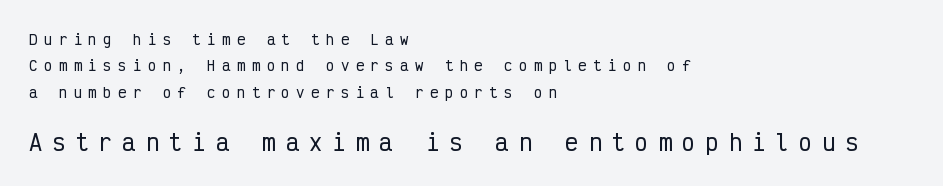
The image shows 22 px text type, upright; set left-aligned, line spacing 1.89x, unusually wide letter spacing (+0.46 em), not underlined; the second (bottom) block is 1.57x larger.
